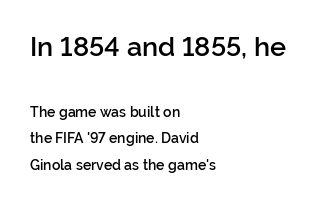
{"italic": "no", "bold": "semi", "underline": "no", "align": "left", "line_spacing_ratio": 1.89, "letter_spacing": "normal", "letter_spacing_em": 0.0, "larger_block": "first", "size_ratio": 1.93, "glyph_px": 27}
